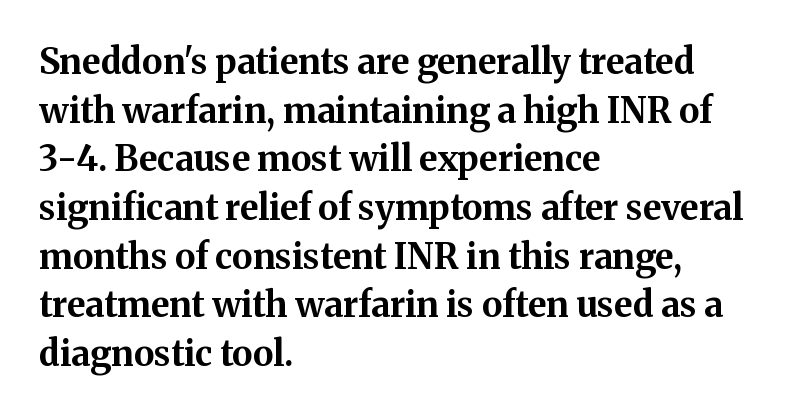
The image shows 35 px bold serif type, upright; set left-aligned, normal line spacing (1.39x), normal letter spacing, not underlined; medium stroke contrast and a medium x-height.
